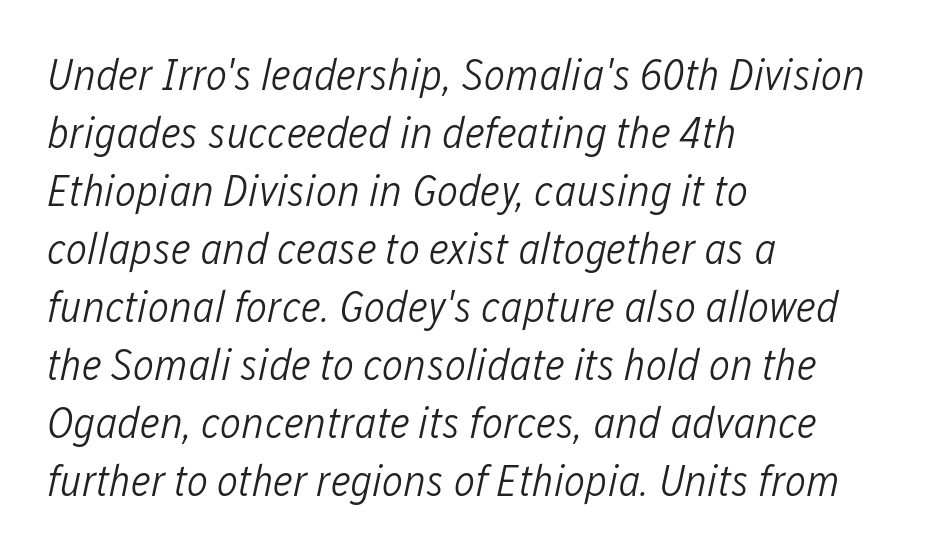
Q: Is the text bold? A: No.
Q: Is the text italic (slanted)? A: Yes, it leans right by about 12 degrees.
Q: Is the text underlined? A: No.
Q: How is the paragraph aligned? A: Left-aligned.
Q: Is the spacing between letters normal or unusually wide? A: Normal.
Q: Is the spacing between lines tight, normal or loose? A: Normal.
Q: Width (condensed, normal, or wide)? A: Condensed.
Q: Stroke contrast? A: Low.
Q: x-height? A: Medium.
Q: Monospaced? A: No.
